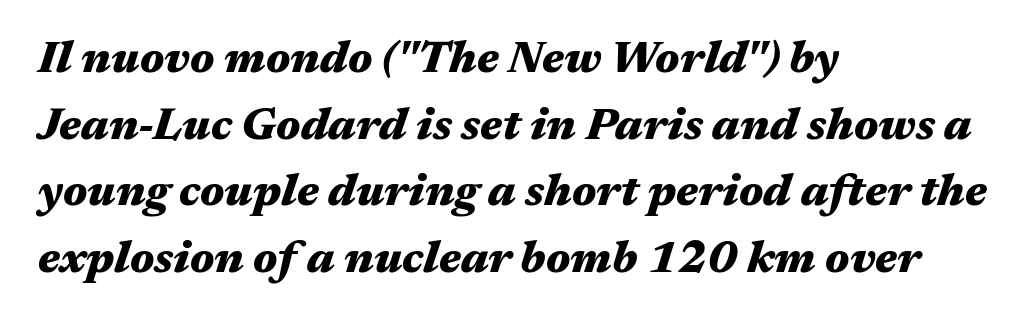
{"italic": "yes", "lean": "right", "slant_degrees": 17, "bold": "yes", "weight": "heavy", "width": "wide", "stroke_contrast": "medium", "x_height": "medium", "monospaced": "no", "underline": "no", "align": "left", "line_spacing": "normal", "line_spacing_ratio": 1.48, "letter_spacing": "normal", "letter_spacing_em": 0.0, "glyph_px": 45}
